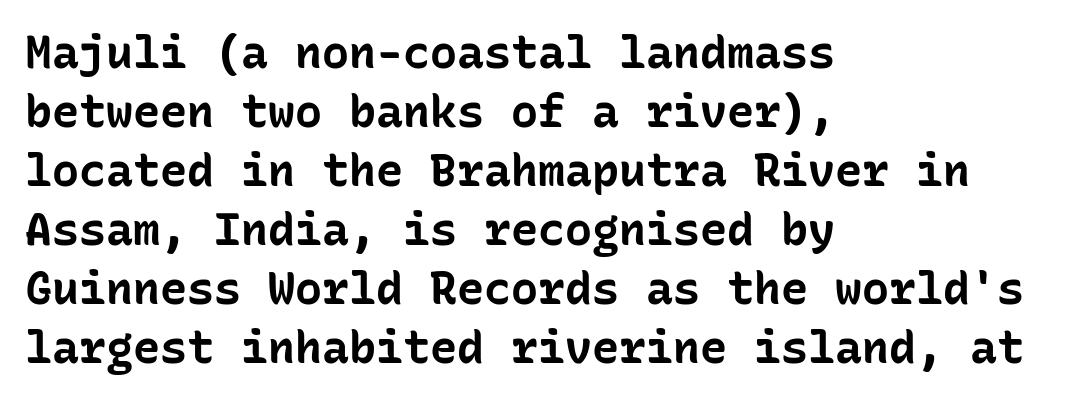
{"serif": "no", "italic": "no", "bold": "yes", "weight": "bold", "width": "normal", "stroke_contrast": "low", "x_height": "medium", "monospaced": "yes", "underline": "no", "align": "left", "line_spacing": "normal", "line_spacing_ratio": 1.31, "letter_spacing": "normal", "letter_spacing_em": 0.0, "glyph_px": 45}
